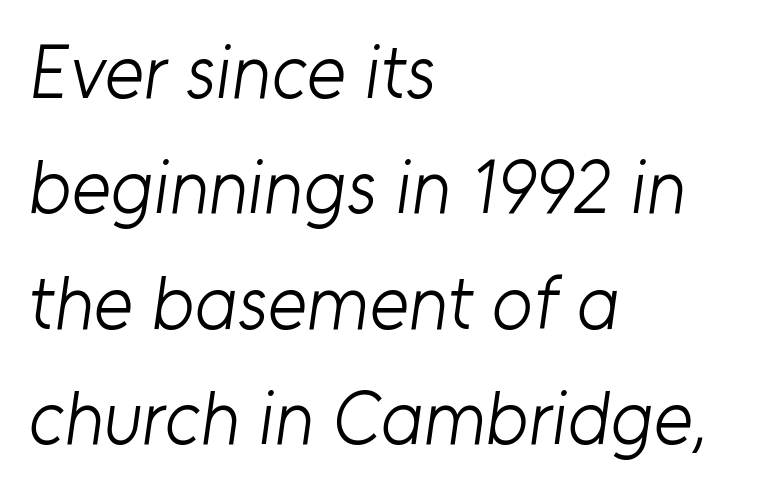
The image shows 75 px light sans-serif type; set left-aligned, normal line spacing (1.54x), normal letter spacing, not underlined; low stroke contrast and a medium x-height.
